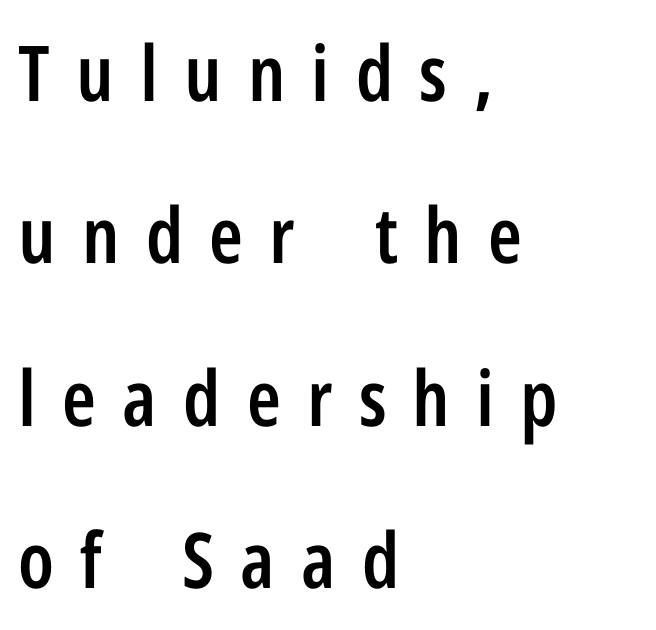
The image shows 77 px semibold, condensed sans-serif type, upright; set left-aligned, loose line spacing (2.11x), unusually wide letter spacing (+0.34 em), not underlined; low stroke contrast and a medium x-height.
